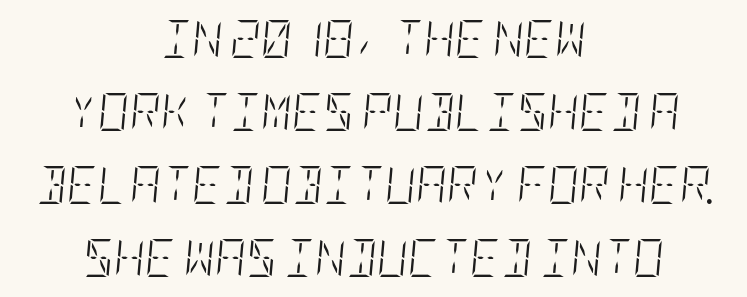
Q: Is the text bold? A: No.
Q: Is the text italic (slanted)? A: Yes, it leans right by about 5 degrees.
Q: Is the text underlined? A: No.
Q: How is the paragraph aligned? A: Centered.
Q: Is the spacing between letters normal or unusually wide? A: Normal.
Q: Is the spacing between lines tight, normal or loose? A: Loose.
Q: Width (condensed, normal, or wide)? A: Condensed.
Q: Stroke contrast? A: Low.
Q: x-height? A: Large.
